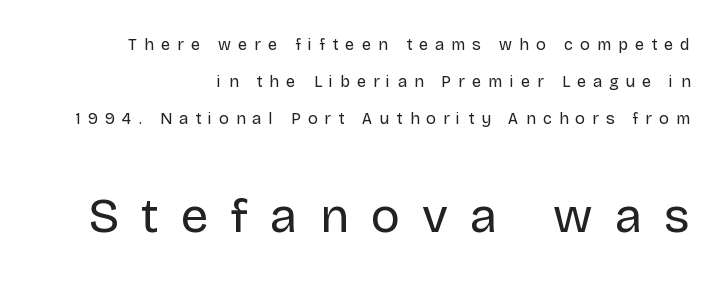
The second block has been scaled up relative to the first. Typographically, this falls in the sans-serif category. Is this a heavy cut? Hardly; it is regular or lighter. A roman cut, with each character standing at attention. A bare baseline throughout the passage.
